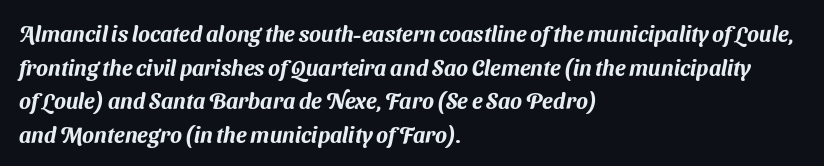
The image shows 22 px text type; set left-aligned, normal line spacing (1.53x), normal letter spacing, not underlined.
